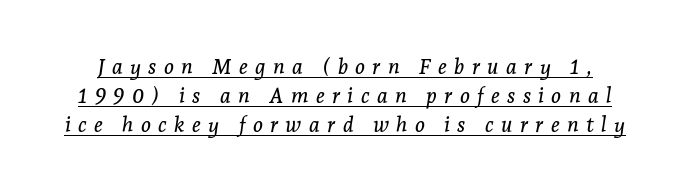
Slanted lettering throughout. The line texture is sparse and dotted thanks to wide tracking. The sample's only ornament is a line tracing under the words. A typesetter would call this leading conventional body-copy spacing.
